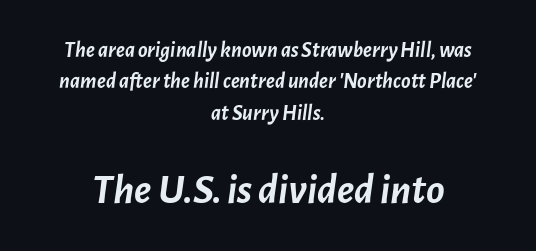
{"italic": "yes", "lean": "right", "slant_degrees": 7, "bold": "yes", "weight": "semibold", "width": "normal", "stroke_contrast": "low", "x_height": "medium", "monospaced": "no", "underline": "no", "align": "center", "line_spacing": "normal", "line_spacing_ratio": 1.43, "letter_spacing": "normal", "letter_spacing_em": 0.0, "larger_block": "second", "size_ratio": 1.95, "glyph_px": 43}
